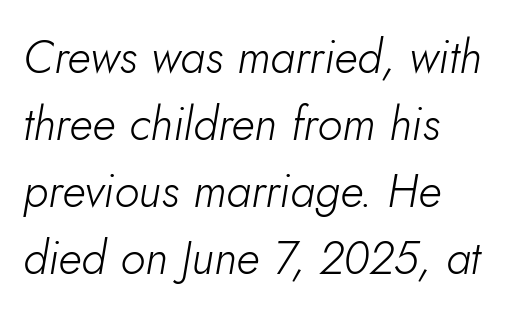
The text block is weighted toward the left margin, trailing off unevenly rightward. What's the leading like? Ordinary, nothing unusual. Slant detected: the letters are inclined. The area under the type is left untouched. Here the designer chose a conventional face with non-uniform glyph widths. The rendering keeps characters at their native spacing.
